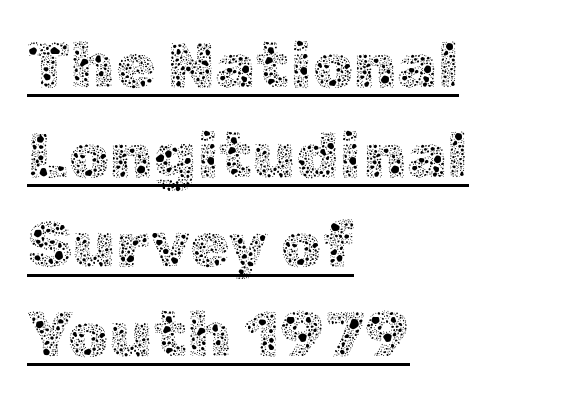
Q: Is the text bold? A: No.
Q: Is the text italic (slanted)? A: No, it is upright.
Q: Is the text underlined? A: Yes.
Q: How is the paragraph aligned? A: Left-aligned.
Q: Is the spacing between letters normal or unusually wide? A: Normal.
Q: Is the spacing between lines tight, normal or loose? A: Normal.
Q: Width (condensed, normal, or wide)? A: Normal.
Q: x-height? A: Medium.
Q: Monospaced? A: No.
